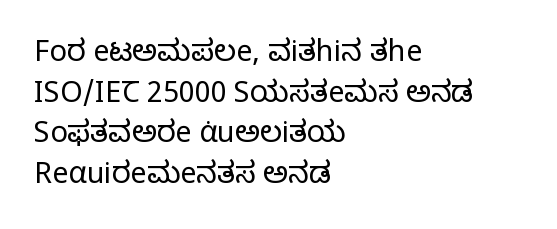
The characters display serif detailing at their extremities. This rendering uses left alignment, leaving the right contour irregular. Caption: standard tracking, unaltered. Letters have the restrained weight of plain body copy at most. Designer's note — italics off, roman on.
